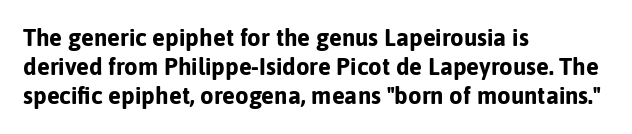
Bold? Absolutely — the strokes are thick and heavy. These lines are set flush left with a ragged right edge. Each row of text sits above clean, open space. There is no visible air inserted between adjacent glyphs. The type sits square on the baseline with zero lean.
